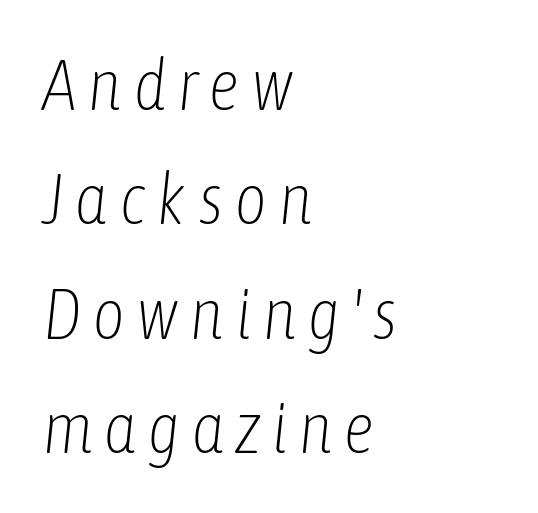
The image shows 71 px light, condensed type, italic (leaning right); set left-aligned, normal line spacing (1.61x), not underlined; low stroke contrast and a medium x-height.
